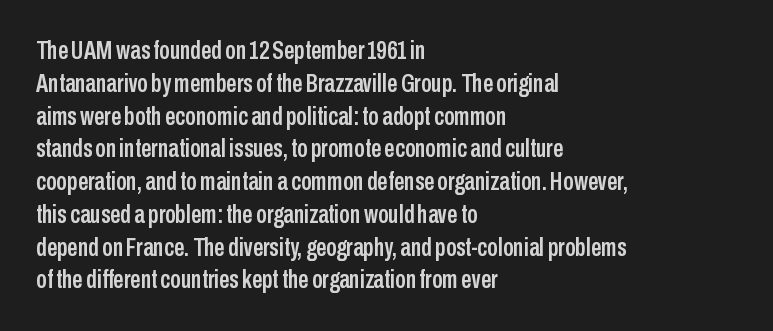
The image shows 26 px text type, upright; set left-aligned, normal line spacing (1.26x), normal letter spacing, not underlined.
